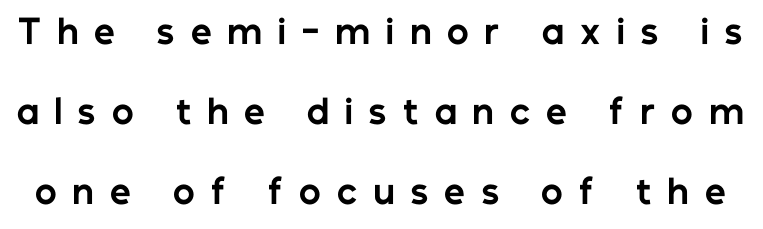
{"serif": "no", "italic": "no", "bold": "yes", "weight": "bold", "width": "normal", "stroke_contrast": "low", "x_height": "medium", "monospaced": "no", "underline": "no", "line_spacing": "loose", "line_spacing_ratio": 2.43, "letter_spacing": "wide", "letter_spacing_em": 0.48, "glyph_px": 33}
